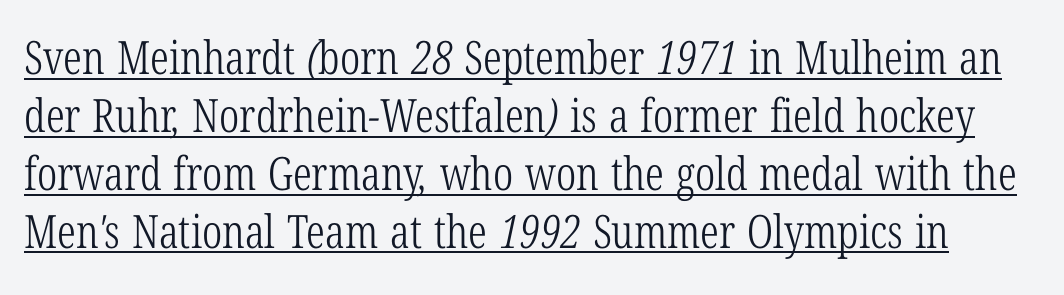
Q: Is the text bold? A: No.
Q: Is the typeface a serif or a sans-serif typeface? A: Serif.
Q: Is the text underlined? A: Yes.
Q: Is the spacing between letters normal or unusually wide? A: Normal.
Q: Is the spacing between lines tight, normal or loose? A: Normal.
Q: Width (condensed, normal, or wide)? A: Condensed.
Q: Stroke contrast? A: Low.
Q: x-height? A: Medium.
Q: Monospaced? A: No.
